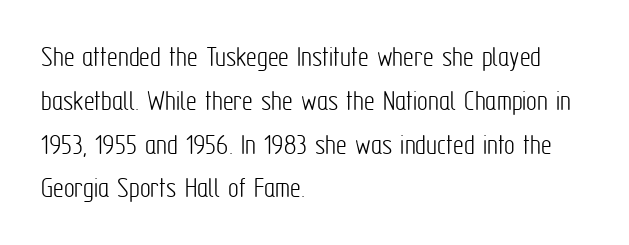
Do the characters align in a grid? No, the font is proportional. Bare-footed words on every line. Counters stay open thanks to moderate or lighter strokes. Notice how descenders clear the ascenders below comfortably — that's standard leading.
